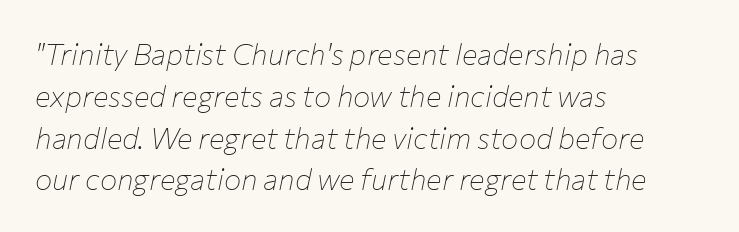
{"italic": "yes", "lean": "right", "slant_degrees": 12, "bold": "no", "weight": "thin", "width": "normal", "stroke_contrast": "low", "x_height": "medium", "monospaced": "no", "underline": "no", "align": "left", "line_spacing": "normal", "line_spacing_ratio": 1.44, "letter_spacing": "normal", "letter_spacing_em": 0.0, "glyph_px": 29}
